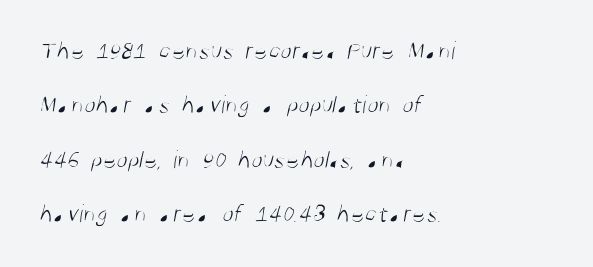
The image shows 26 px text type; set left-aligned, loose line spacing (2.09x), normal letter spacing, not underlined.
